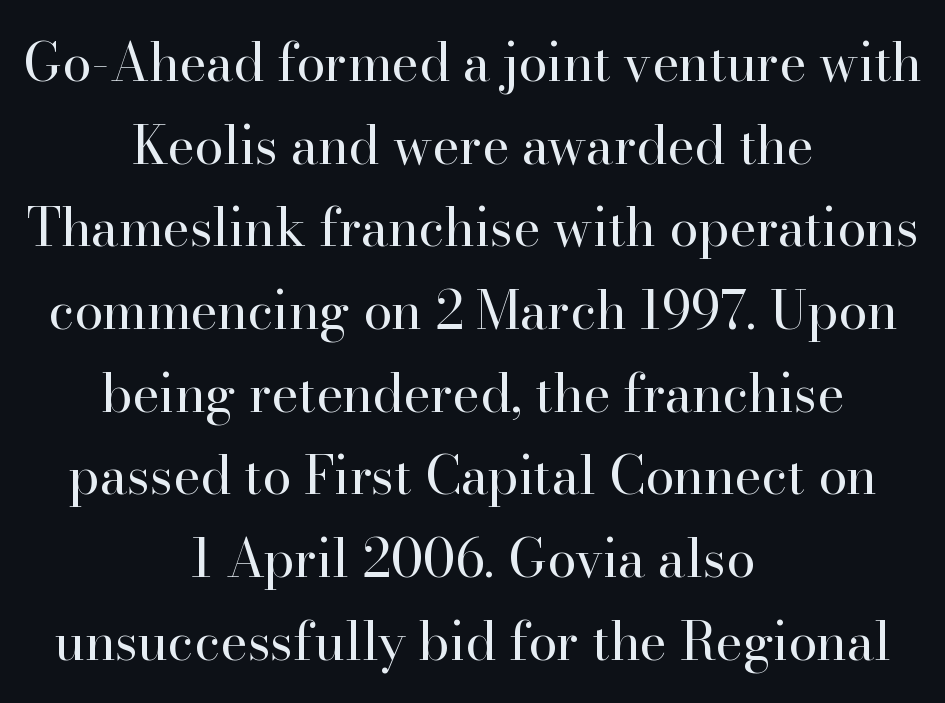
Q: Is the text bold? A: No.
Q: Is the text italic (slanted)? A: No, it is upright.
Q: Is the typeface a serif or a sans-serif typeface? A: Serif.
Q: Is the text underlined? A: No.
Q: How is the paragraph aligned? A: Centered.
Q: Is the spacing between letters normal or unusually wide? A: Normal.
Q: Is the spacing between lines tight, normal or loose? A: Normal.
Q: Width (condensed, normal, or wide)? A: Normal.
Q: Stroke contrast? A: High.
Q: x-height? A: Small.
Q: Monospaced? A: No.
